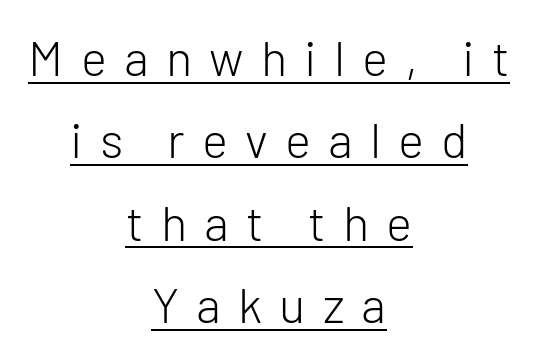
Q: Is the text bold? A: No.
Q: Is the text italic (slanted)? A: No, it is upright.
Q: Is the typeface a serif or a sans-serif typeface? A: Sans-serif.
Q: Is the text underlined? A: Yes.
Q: How is the paragraph aligned? A: Centered.
Q: Is the spacing between letters normal or unusually wide? A: Unusually wide.
Q: Is the spacing between lines tight, normal or loose? A: Normal.
Q: Width (condensed, normal, or wide)? A: Normal.
Q: Stroke contrast? A: Low.
Q: x-height? A: Medium.
Q: Monospaced? A: No.
